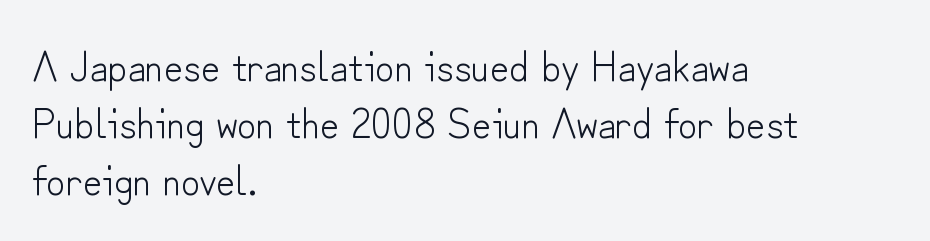
Q: Is the text bold? A: No.
Q: Is the text italic (slanted)? A: No, it is upright.
Q: Is the typeface a serif or a sans-serif typeface? A: Sans-serif.
Q: Is the text underlined? A: No.
Q: How is the paragraph aligned? A: Left-aligned.
Q: Is the spacing between letters normal or unusually wide? A: Normal.
Q: Is the spacing between lines tight, normal or loose? A: Normal.
Q: Width (condensed, normal, or wide)? A: Normal.
Q: Stroke contrast? A: Low.
Q: x-height? A: Small.
Q: Monospaced? A: No.
